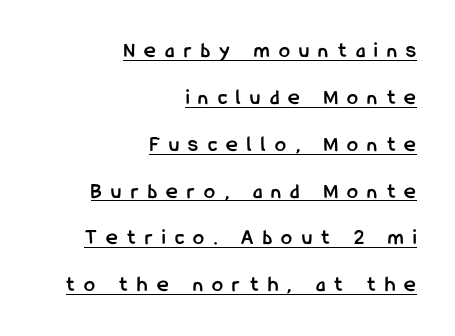
{"italic": "no", "bold": "yes", "underline": "yes", "align": "right", "line_spacing": "loose", "line_spacing_ratio": 2.13, "letter_spacing": "wide", "letter_spacing_em": 0.43, "glyph_px": 22}
